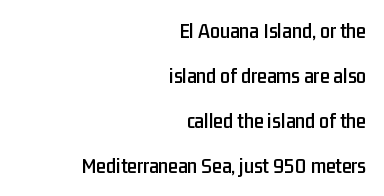
The image shows 22 px text type, upright; set right-aligned, loose line spacing (2.04x), normal letter spacing, not underlined.
